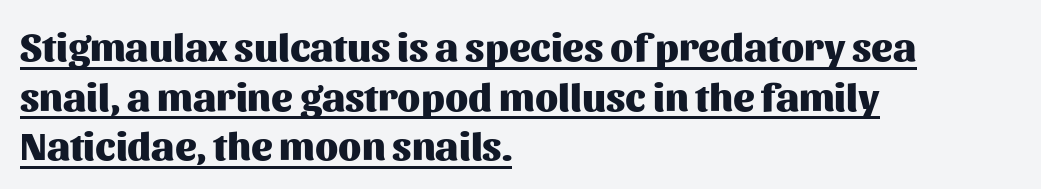
The image shows 40 px heavy sans-serif type, upright; set left-aligned, line spacing 1.24x, normal letter spacing, underlined; medium stroke contrast and a medium x-height.
